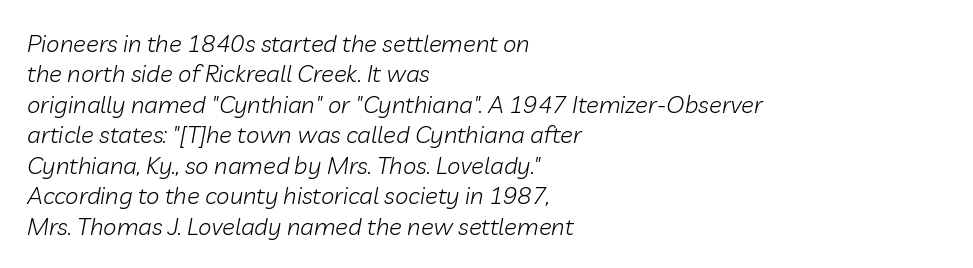
The image shows 24 px text type, italic (leaning right); set left-aligned, normal line spacing (1.27x), normal letter spacing, not underlined.
